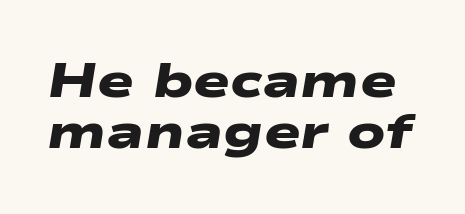
Q: Is the text bold? A: Yes.
Q: Is the typeface a serif or a sans-serif typeface? A: Sans-serif.
Q: Is the text underlined? A: No.
Q: Is the spacing between letters normal or unusually wide? A: Normal.
Q: Is the spacing between lines tight, normal or loose? A: Tight.
Q: Width (condensed, normal, or wide)? A: Wide.
Q: Stroke contrast? A: Low.
Q: x-height? A: Medium.
Q: Monospaced? A: No.
